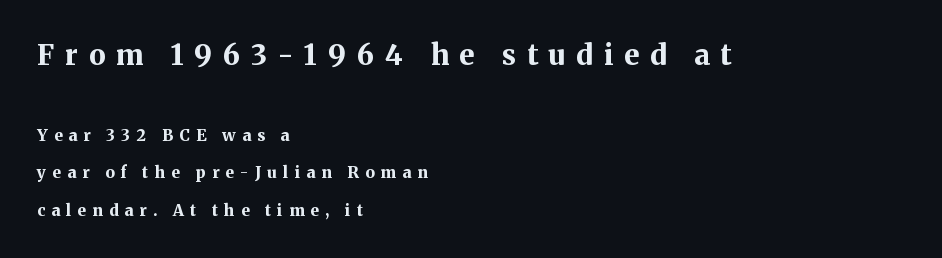
{"serif": "yes", "italic": "no", "bold": "yes", "weight": "bold", "width": "normal", "stroke_contrast": "medium", "x_height": "medium", "monospaced": "no", "underline": "no", "align": "left", "line_spacing": "loose", "line_spacing_ratio": 2.34, "letter_spacing": "wide", "letter_spacing_em": 0.39, "larger_block": "first", "size_ratio": 1.75, "glyph_px": 28}
